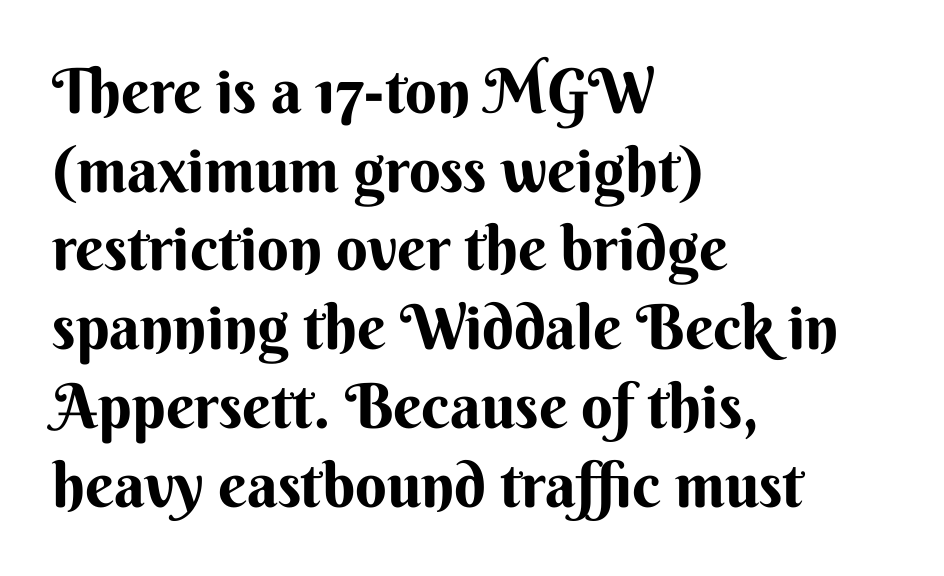
The image shows 62 px bold sans-serif type, upright; set left-aligned, normal line spacing (1.27x), normal letter spacing, not underlined; medium stroke contrast and a small x-height.
